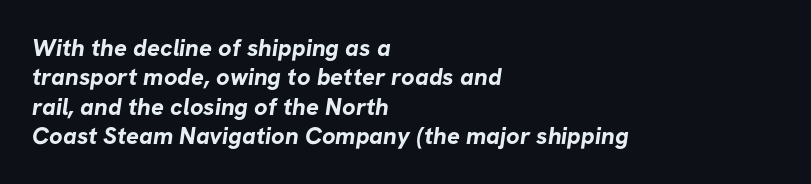
The image shows 24 px bold type; set left-aligned, line spacing 1.22x, normal letter spacing, not underlined.
